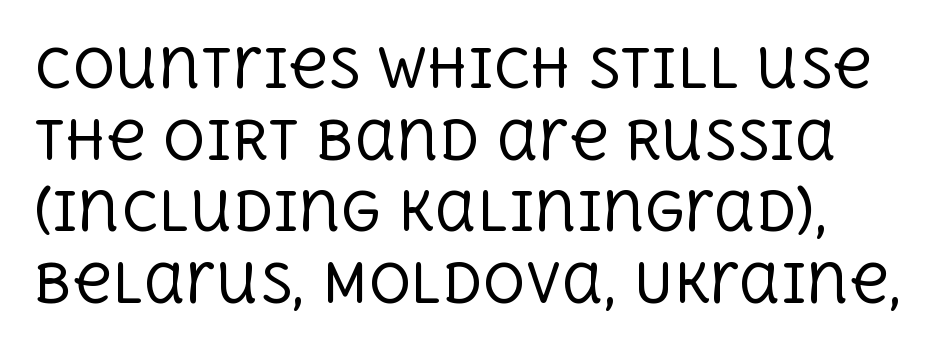
The letters carry serifs — small finishing strokes at the ends of their stems. Quick note: underline off. These lines were composed using upright roman letters. Do the characters align in a grid? No, the font is proportional. Vertically, the passage feels balanced, rows spaced as you'd expect. The tracking reads as untouched default to a designer's eye.
